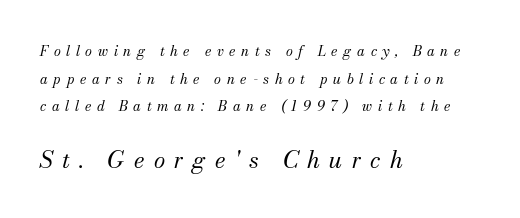
The image shows 23 px text type, italic (leaning right); set left-aligned, loose line spacing (1.98x), unusually wide letter spacing (+0.4 em), not underlined; the second (bottom) block is 1.64x larger.
